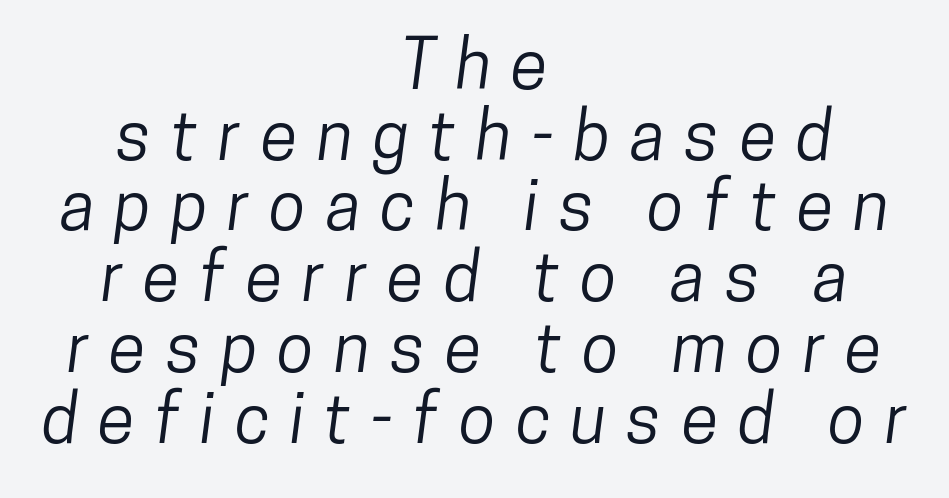
Q: Is the typeface a serif or a sans-serif typeface? A: Sans-serif.
Q: Is the text underlined? A: No.
Q: How is the paragraph aligned? A: Centered.
Q: Is the spacing between letters normal or unusually wide? A: Unusually wide.
Q: Is the spacing between lines tight, normal or loose? A: Tight.
Q: Width (condensed, normal, or wide)? A: Condensed.
Q: Stroke contrast? A: Low.
Q: x-height? A: Medium.
Q: Monospaced? A: No.
